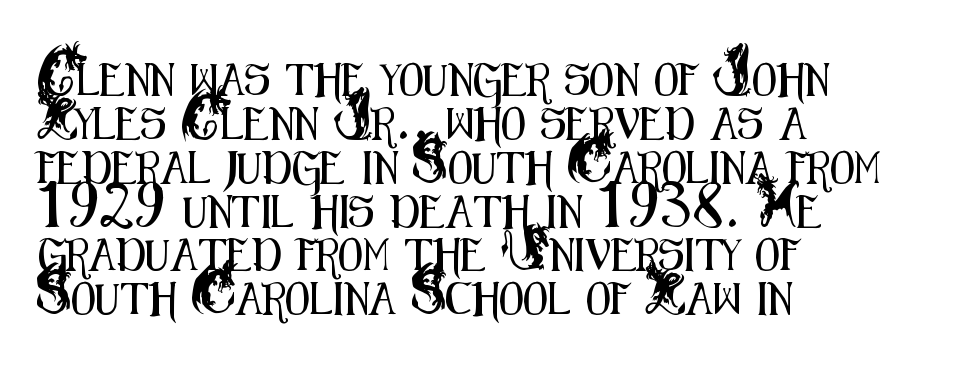
The space directly below the letters is spotless. You could not count columns in this text — the font is proportionally spaced. The lines are quadded left. The gaps between neighbouring characters are ordinary and unremarkable. Vertical strokes here are truly vertical. Font category for this specimen: sans-serif.
